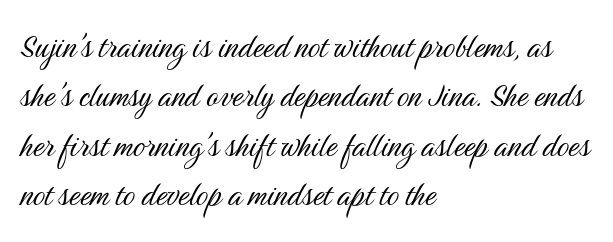
The image shows 38 px light, condensed sans-serif type; set left-aligned, normal line spacing (1.3x), normal letter spacing, not underlined; medium stroke contrast and a medium x-height.
